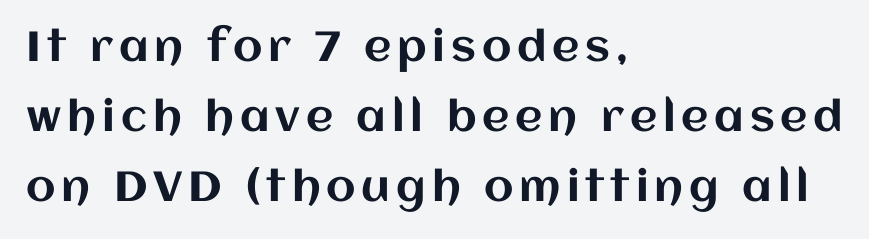
Descenders hang freely into open space. These lines sit exactly where default settings would place them. Spacing verdict: proportional, widths tailored to each character. The typography opts for an upright posture over an oblique one.
